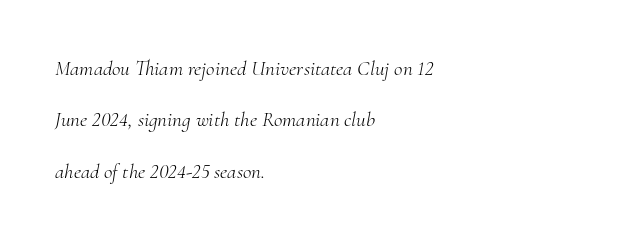
{"italic": "yes", "lean": "right", "slant_degrees": 10, "bold": "no", "underline": "no", "align": "left", "line_spacing": "loose", "line_spacing_ratio": 2.45, "letter_spacing": "normal", "letter_spacing_em": 0.0, "glyph_px": 21}
